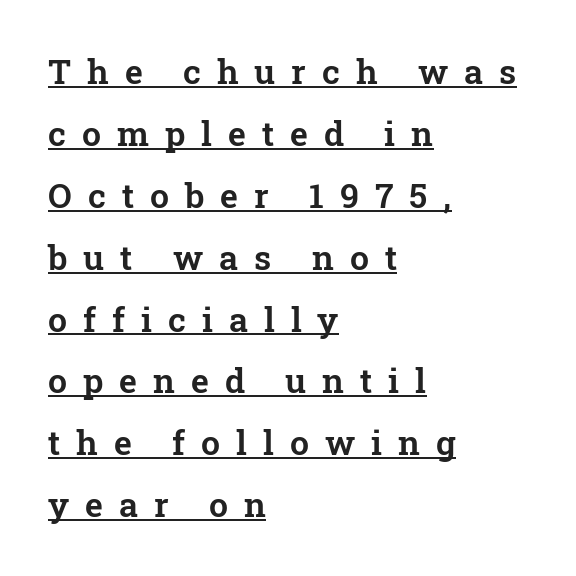
{"serif": "yes", "italic": "no", "width": "normal", "stroke_contrast": "low", "x_height": "medium", "monospaced": "no", "underline": "yes", "align": "left", "line_spacing_ratio": 1.82, "letter_spacing": "wide", "letter_spacing_em": 0.47, "glyph_px": 34}
